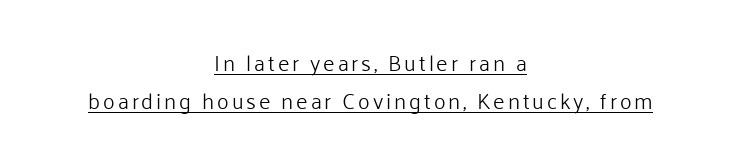
{"italic": "no", "bold": "no", "underline": "yes", "align": "center", "line_spacing_ratio": 1.74, "glyph_px": 22}
